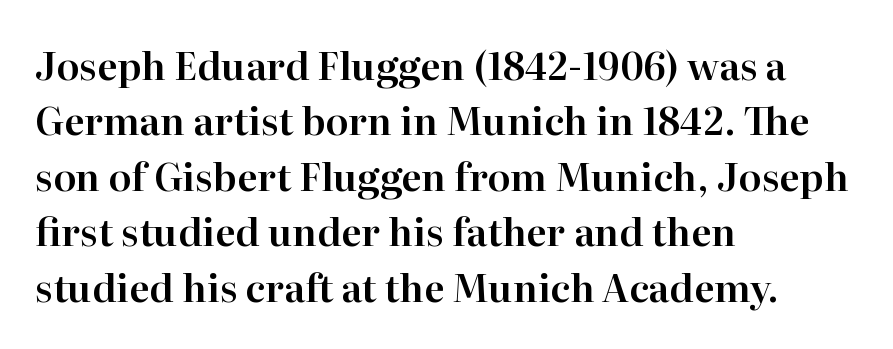
Q: Is the text italic (slanted)? A: No, it is upright.
Q: Is the typeface a serif or a sans-serif typeface? A: Serif.
Q: Is the text underlined? A: No.
Q: How is the paragraph aligned? A: Left-aligned.
Q: Is the spacing between letters normal or unusually wide? A: Normal.
Q: Is the spacing between lines tight, normal or loose? A: Normal.
Q: Width (condensed, normal, or wide)? A: Normal.
Q: Stroke contrast? A: High.
Q: x-height? A: Medium.
Q: Monospaced? A: No.
